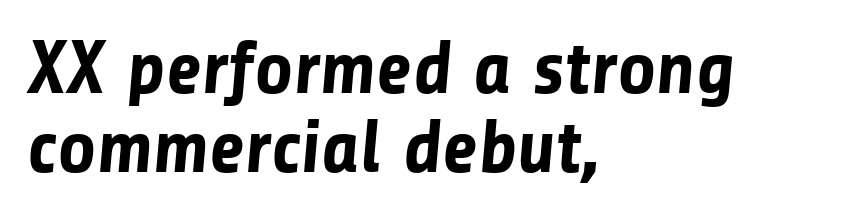
{"serif": "no", "bold": "yes", "weight": "bold", "width": "normal", "stroke_contrast": "low", "x_height": "medium", "monospaced": "no", "underline": "no", "align": "left", "line_spacing": "tight", "line_spacing_ratio": 1.05, "letter_spacing": "normal", "letter_spacing_em": 0.0, "glyph_px": 75}
